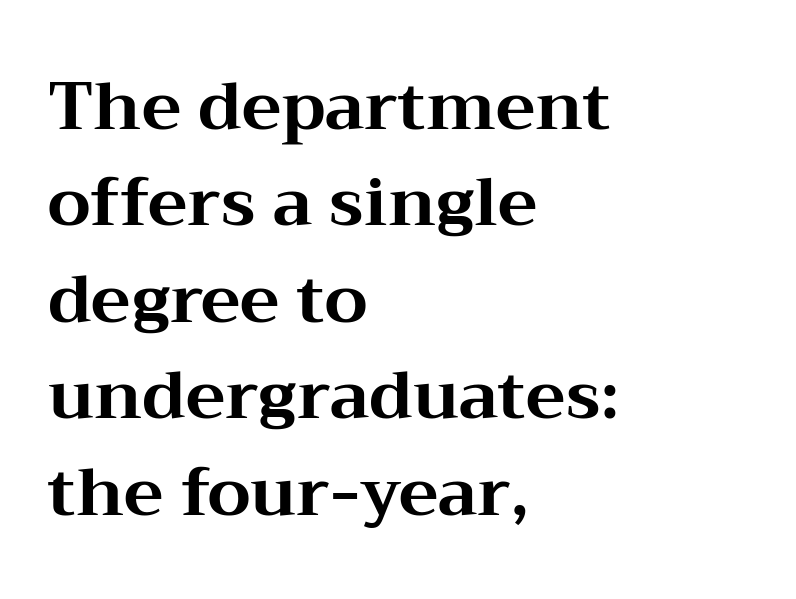
Whoever set this chose a conventional vertical rhythm. Words float on clear page, feet unadorned. Characters remain perfectly vertical along every line. Is the type bold? Yes — the strokes are clearly thick and heavy. The paragraph shown leans on its left margin. Tracking value appears to be zero — textbook default spacing.
